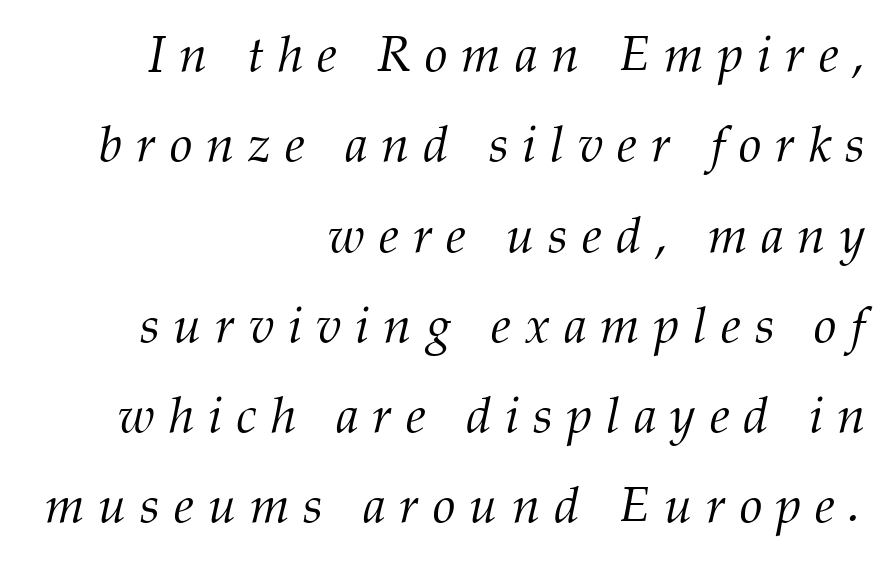
Caption: expanded tracking, letters set apart. Is the stroke heavy? The answer is a plain regular-or-lighter. Horizontal alignment here is rightward, an uncommon choice for prose. The passage shown is typed in a proportional face where columns would drift. Slanted lettering throughout. The space directly below the letters is spotless.
